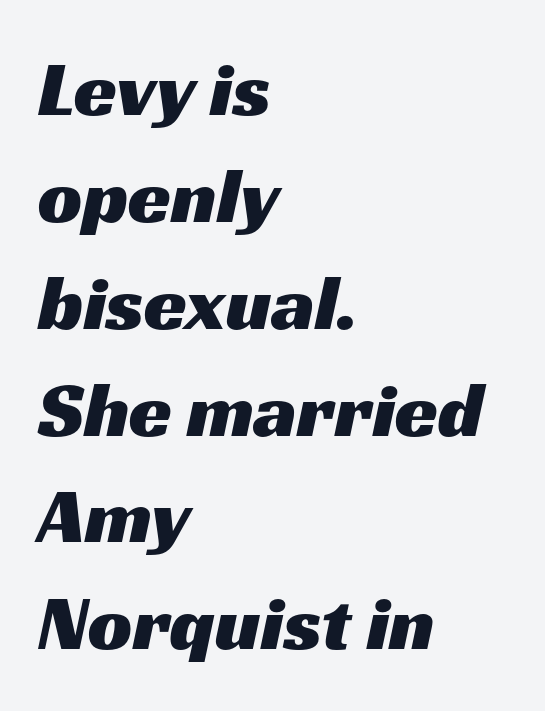
The image shows 78 px wide sans-serif type; set left-aligned, normal line spacing (1.37x), normal letter spacing, not underlined; medium stroke contrast and a medium x-height.
